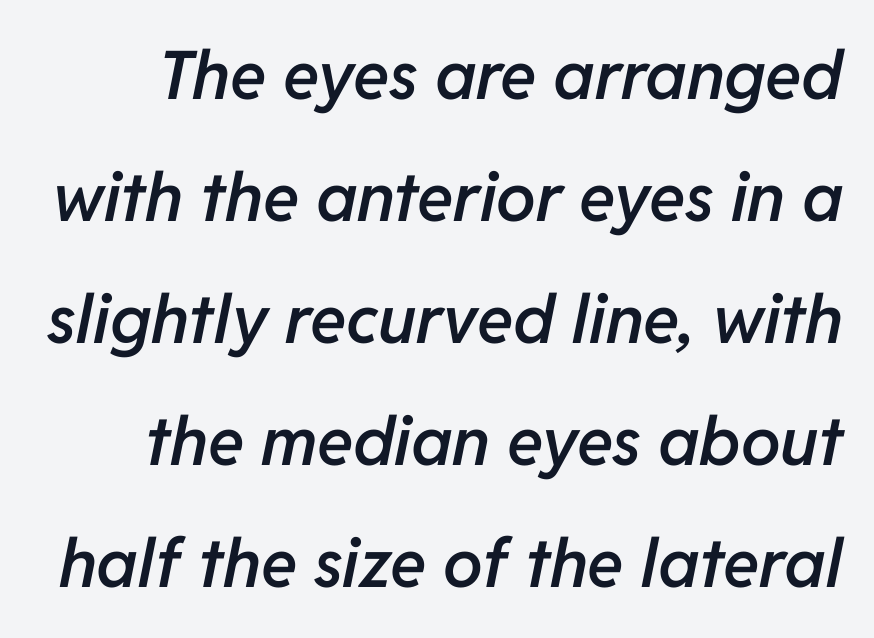
The area under the type is left untouched. You could call the tracking neutral — neither tight nor loose. The typesetting leans somewhat heavy: a semibold. Emphasis-style slanted type is in use.
